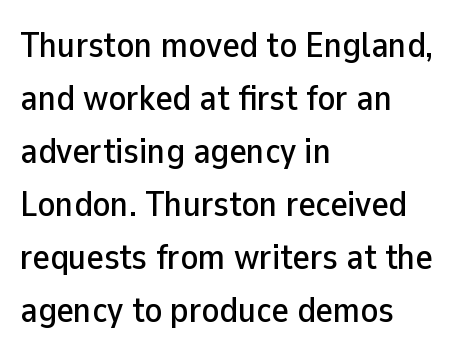
Q: Is the text italic (slanted)? A: No, it is upright.
Q: Is the typeface a serif or a sans-serif typeface? A: Sans-serif.
Q: Is the text underlined? A: No.
Q: How is the paragraph aligned? A: Left-aligned.
Q: Is the spacing between letters normal or unusually wide? A: Normal.
Q: Is the spacing between lines tight, normal or loose? A: Normal.
Q: Width (condensed, normal, or wide)? A: Normal.
Q: Stroke contrast? A: Low.
Q: x-height? A: Medium.
Q: Monospaced? A: No.
